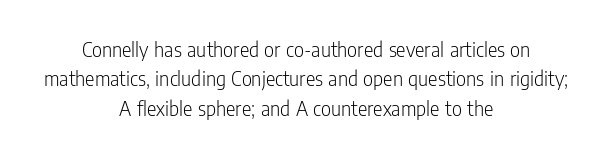
Default kerning and tracking; the words read as compact shapes. Is there any slant? The stems are plumb. Each stroke keeps to a modest, everyday thickness or less. Each row of text sits above clean, open space.
